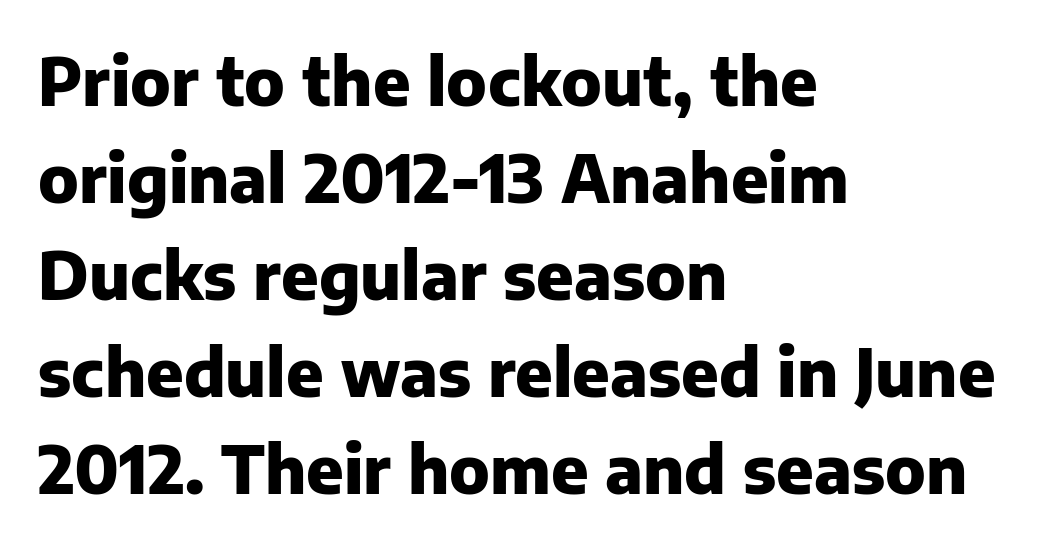
Q: Is the text bold? A: Yes.
Q: Is the text italic (slanted)? A: No, it is upright.
Q: Is the typeface a serif or a sans-serif typeface? A: Sans-serif.
Q: Is the text underlined? A: No.
Q: How is the paragraph aligned? A: Left-aligned.
Q: Is the spacing between letters normal or unusually wide? A: Normal.
Q: Is the spacing between lines tight, normal or loose? A: Normal.
Q: Width (condensed, normal, or wide)? A: Normal.
Q: Stroke contrast? A: Low.
Q: x-height? A: Medium.
Q: Monospaced? A: No.
